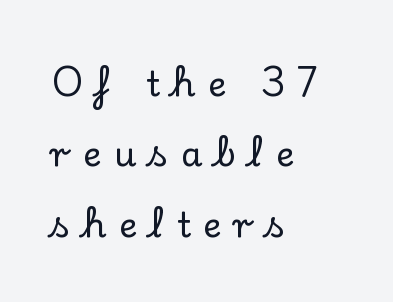
Q: Is the text italic (slanted)? A: No, it is upright.
Q: Is the typeface a serif or a sans-serif typeface? A: Serif.
Q: Is the text underlined? A: No.
Q: How is the paragraph aligned? A: Left-aligned.
Q: Is the spacing between letters normal or unusually wide? A: Unusually wide.
Q: Is the spacing between lines tight, normal or loose? A: Loose.
Q: Width (condensed, normal, or wide)? A: Normal.
Q: Stroke contrast? A: Low.
Q: x-height? A: Small.
Q: Monospaced? A: No.
